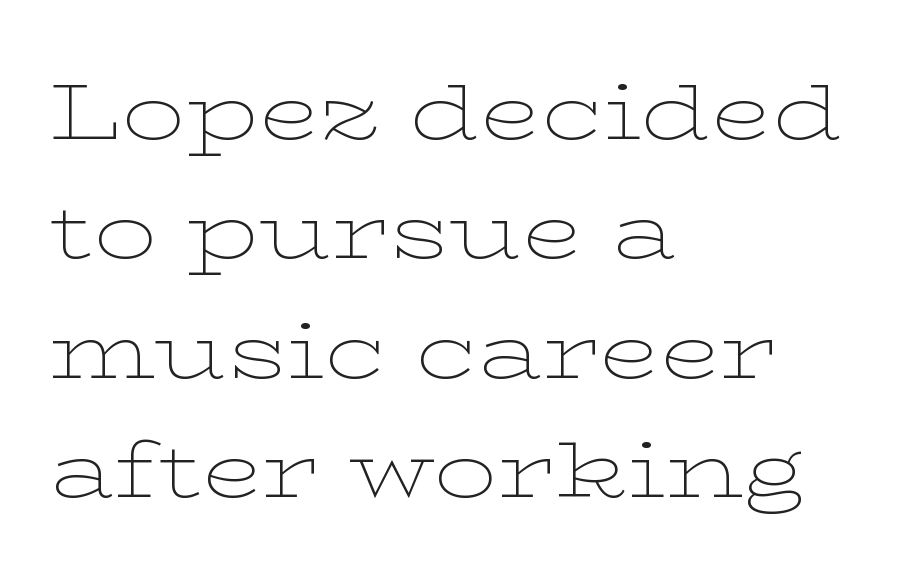
The image shows 79 px thin, wide serif type, upright; set left-aligned, normal line spacing (1.51x), normal letter spacing, not underlined; low stroke contrast and a medium x-height.
